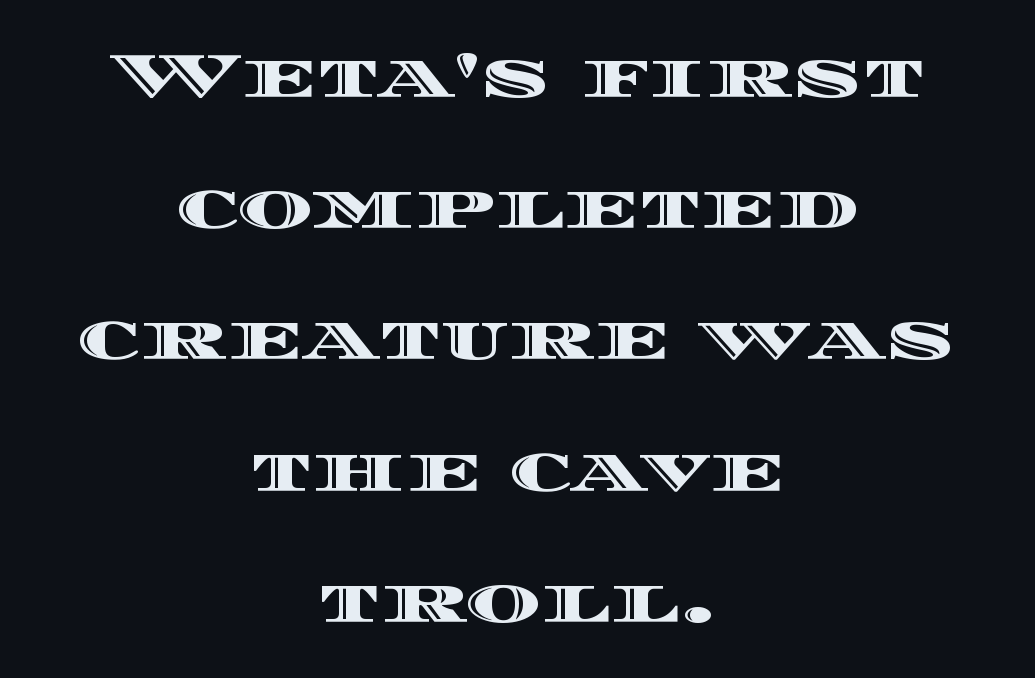
Q: Is the text italic (slanted)? A: No, it is upright.
Q: Is the text underlined? A: No.
Q: How is the paragraph aligned? A: Centered.
Q: Is the spacing between letters normal or unusually wide? A: Normal.
Q: Is the spacing between lines tight, normal or loose? A: Loose.
Q: Width (condensed, normal, or wide)? A: Wide.
Q: x-height? A: Large.
Q: Monospaced? A: No.
